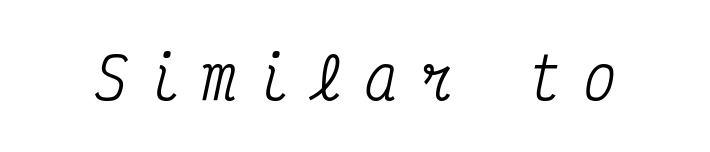
{"serif": "yes", "italic": "yes", "lean": "right", "slant_degrees": 12, "width": "condensed", "stroke_contrast": "medium", "x_height": "medium", "monospaced": "yes", "underline": "no", "letter_spacing": "wide", "letter_spacing_em": 0.37, "glyph_px": 56}
